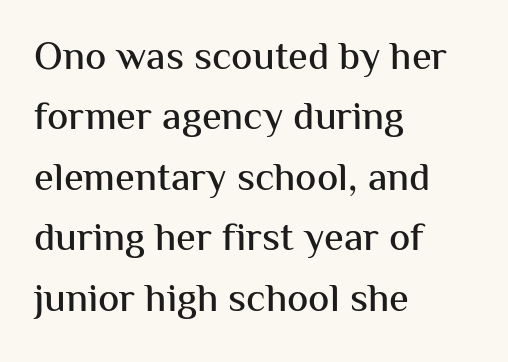
{"serif": "no", "italic": "no", "width": "normal", "stroke_contrast": "medium", "x_height": "medium", "monospaced": "no", "underline": "no", "align": "left", "line_spacing": "normal", "line_spacing_ratio": 1.51, "letter_spacing": "normal", "letter_spacing_em": 0.0, "glyph_px": 40}
